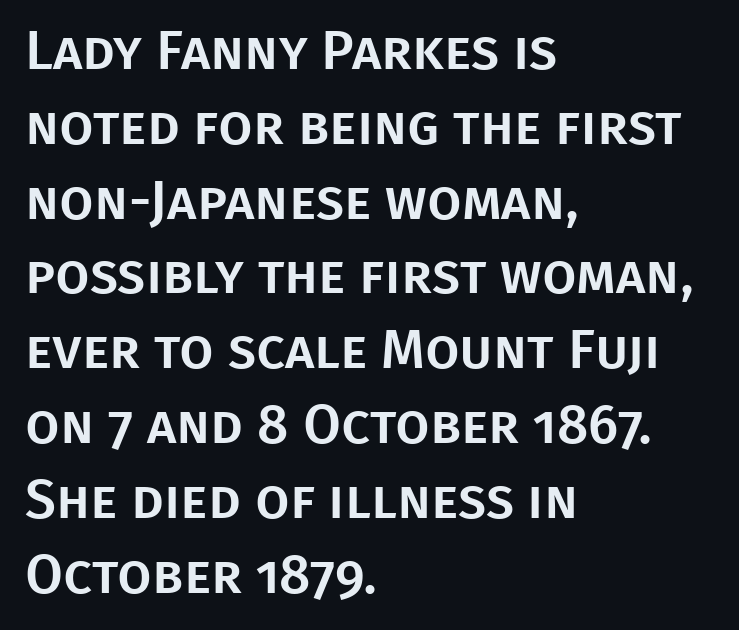
Q: Is the text italic (slanted)? A: No, it is upright.
Q: Is the typeface a serif or a sans-serif typeface? A: Sans-serif.
Q: Is the text underlined? A: No.
Q: How is the paragraph aligned? A: Left-aligned.
Q: Is the spacing between letters normal or unusually wide? A: Normal.
Q: Is the spacing between lines tight, normal or loose? A: Normal.
Q: Width (condensed, normal, or wide)? A: Normal.
Q: Stroke contrast? A: Low.
Q: x-height? A: Large.
Q: Monospaced? A: No.
